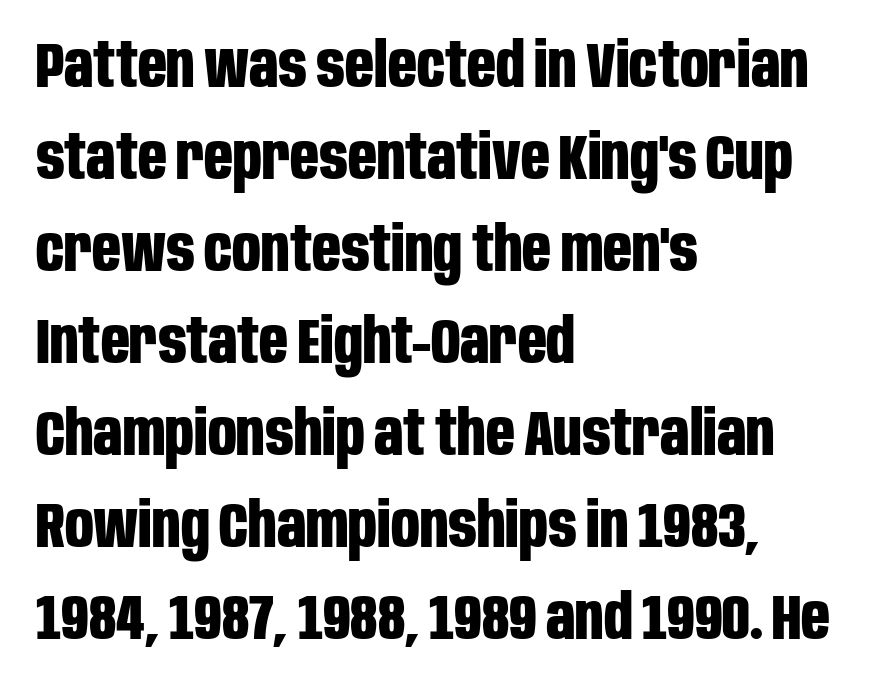
{"serif": "no", "italic": "no", "bold": "yes", "weight": "bold", "width": "condensed", "stroke_contrast": "low", "x_height": "large", "monospaced": "no", "underline": "no", "align": "left", "line_spacing": "normal", "line_spacing_ratio": 1.46, "letter_spacing": "normal", "letter_spacing_em": 0.0, "glyph_px": 63}
